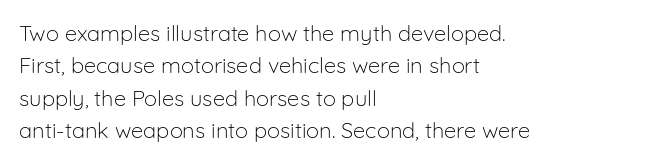
The image shows 22 px text type, upright; set left-aligned, normal line spacing (1.47x), normal letter spacing, not underlined.
